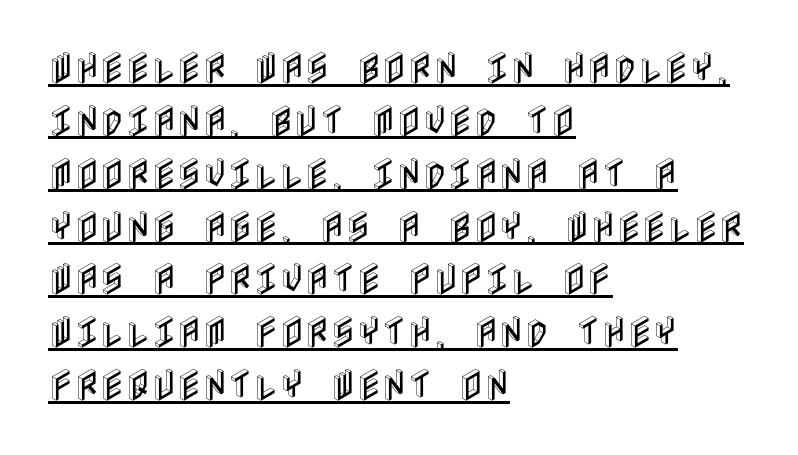
Has an underline been added? It has. Does the leading feel generous? No, just average. The font's upright variant was chosen for this text. Each line starts at the same left margin while the right side varies. No extra tracking has been applied to these lines.
